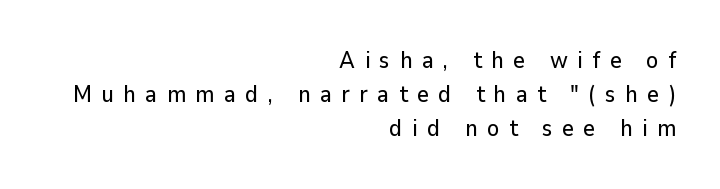
Q: Is the text italic (slanted)? A: No, it is upright.
Q: Is the text underlined? A: No.
Q: How is the paragraph aligned? A: Right-aligned.
Q: Is the spacing between letters normal or unusually wide? A: Unusually wide.
Q: Is the spacing between lines tight, normal or loose? A: Normal.
